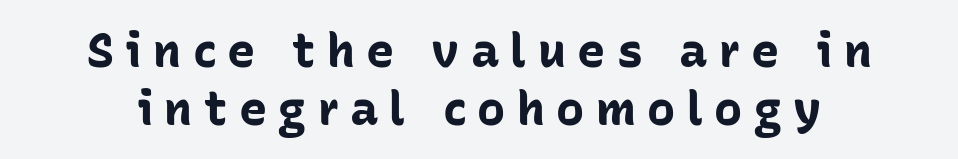
A typesetter would label this face a sans. The type sits square on the baseline with zero lean. A typesetter would call this heavily tracked-out type. The passage shown is typed in a proportional face where columns would drift. Beneath every word, the page is bare.
